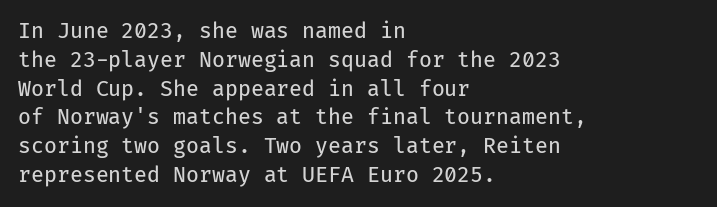
The image shows 21 px text type, upright; set left-aligned, normal line spacing (1.37x), normal letter spacing, not underlined.
